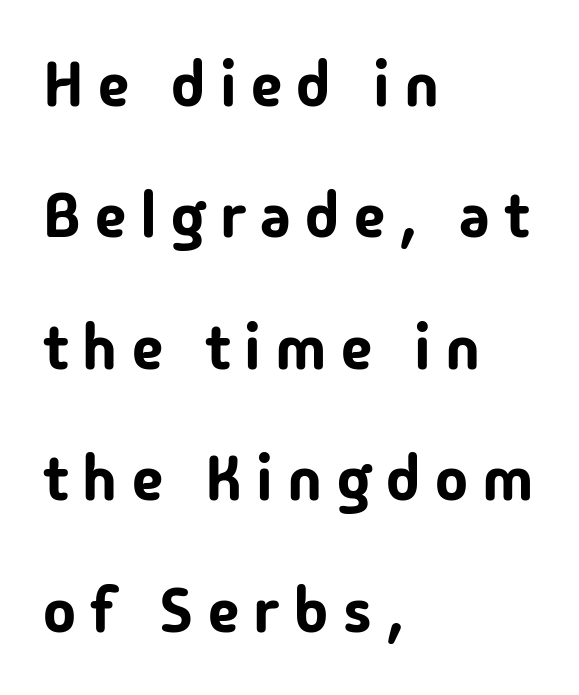
{"serif": "no", "italic": "no", "width": "normal", "stroke_contrast": "low", "x_height": "medium", "monospaced": "no", "underline": "no", "align": "left", "line_spacing": "loose", "line_spacing_ratio": 2.12, "letter_spacing": "wide", "letter_spacing_em": 0.23, "glyph_px": 62}
